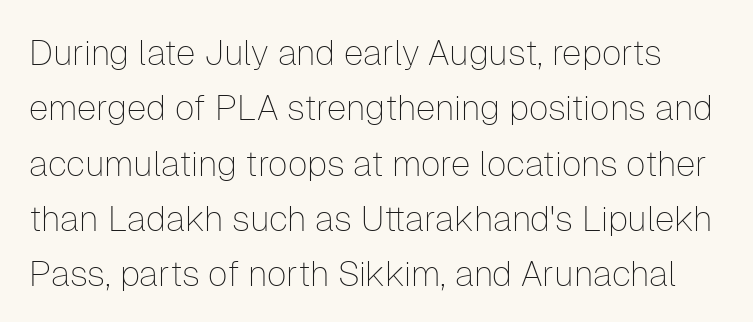
The image shows 35 px thin sans-serif type, upright; set normal line spacing (1.58x), normal letter spacing, not underlined; low stroke contrast and a medium x-height.
